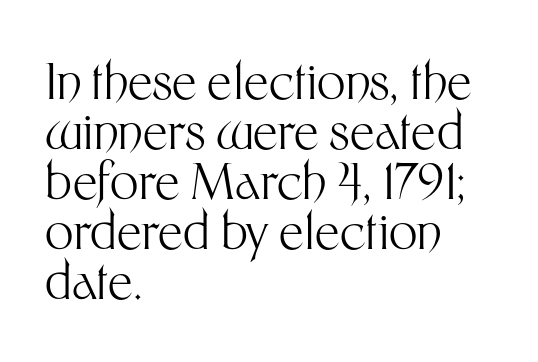
Q: Is the text bold? A: No.
Q: Is the text italic (slanted)? A: No, it is upright.
Q: Is the typeface a serif or a sans-serif typeface? A: Sans-serif.
Q: Is the text underlined? A: No.
Q: How is the paragraph aligned? A: Left-aligned.
Q: Is the spacing between letters normal or unusually wide? A: Normal.
Q: Is the spacing between lines tight, normal or loose? A: Tight.
Q: Width (condensed, normal, or wide)? A: Normal.
Q: Stroke contrast? A: Medium.
Q: x-height? A: Medium.
Q: Monospaced? A: No.
